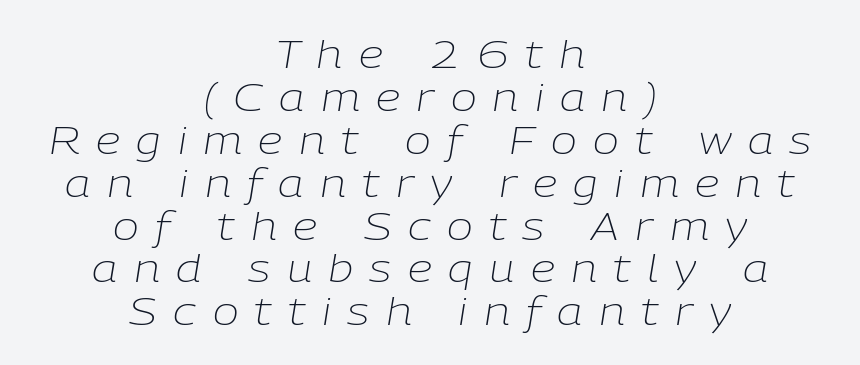
The typesetter chose a symmetrical, centered arrangement here. Looking at the ascenders, they clearly lean. Each letter keeps its own natural width here, so spacing adapts to shape. The passage shown has open, widely tracked lettering throughout. Whoever set this chose condensed vertical rhythm over breathing room. Rule under the text: the space is simply empty.
